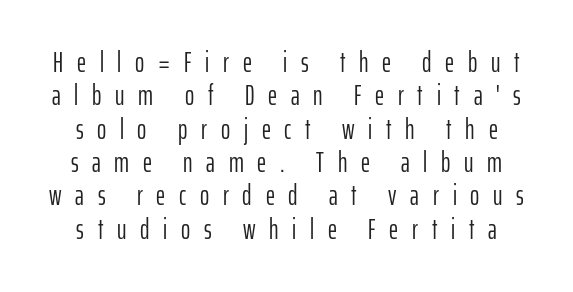
{"serif": "no", "italic": "no", "bold": "no", "weight": "light", "width": "condensed", "stroke_contrast": "low", "x_height": "medium", "monospaced": "no", "underline": "no", "line_spacing_ratio": 1.19, "letter_spacing": "wide", "letter_spacing_em": 0.49, "glyph_px": 28}
